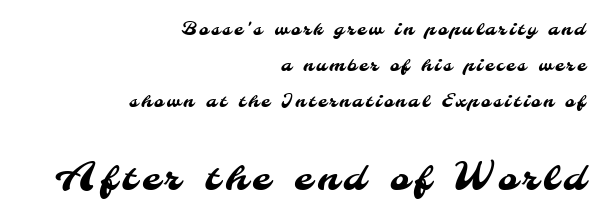
{"serif": "no", "width": "normal", "stroke_contrast": "medium", "x_height": "small", "monospaced": "no", "underline": "no", "align": "right", "line_spacing": "loose", "line_spacing_ratio": 2.01, "larger_block": "second", "size_ratio": 2.06, "glyph_px": 37}
